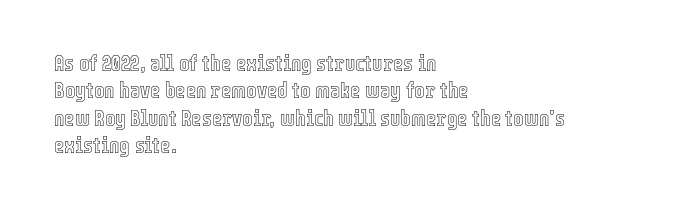
Q: Is the text italic (slanted)? A: No, it is upright.
Q: Is the text underlined? A: No.
Q: How is the paragraph aligned? A: Left-aligned.
Q: Is the spacing between letters normal or unusually wide? A: Normal.
Q: Is the spacing between lines tight, normal or loose? A: Normal.
